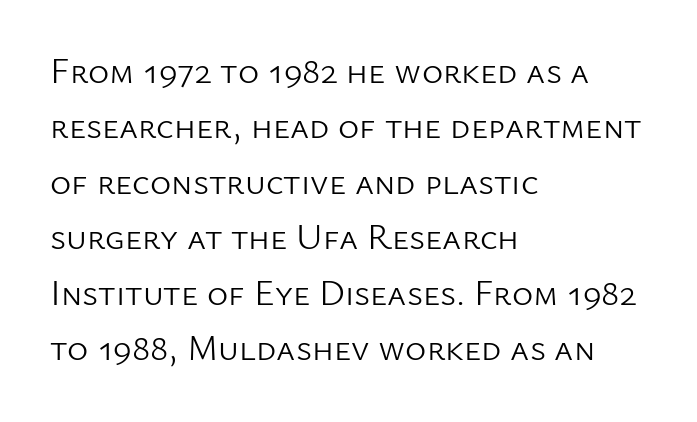
The glyphs are unaccompanied by any horizontal stroke below them. The letters stand straight up with perfectly vertical stems. Short note: letters normally spaced. Alignment: flush left. You could not count columns in this text — the font is proportionally spaced. Typographically, this falls in the sans-serif category.
